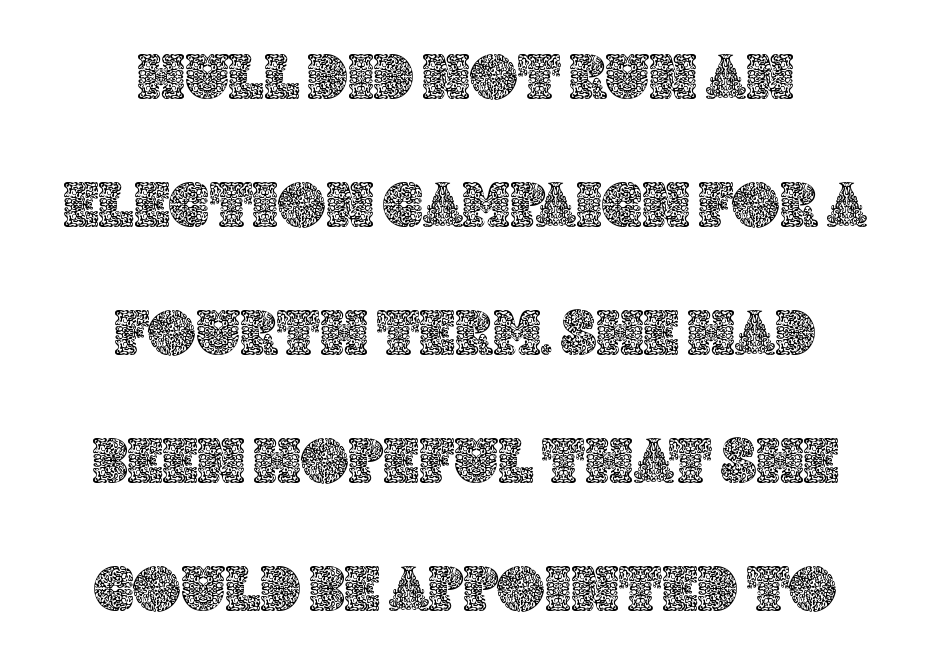
Q: Is the text italic (slanted)? A: No, it is upright.
Q: Is the text underlined? A: No.
Q: Is the spacing between letters normal or unusually wide? A: Normal.
Q: Is the spacing between lines tight, normal or loose? A: Loose.
Q: Width (condensed, normal, or wide)? A: Normal.
Q: x-height? A: Large.
Q: Monospaced? A: No.
